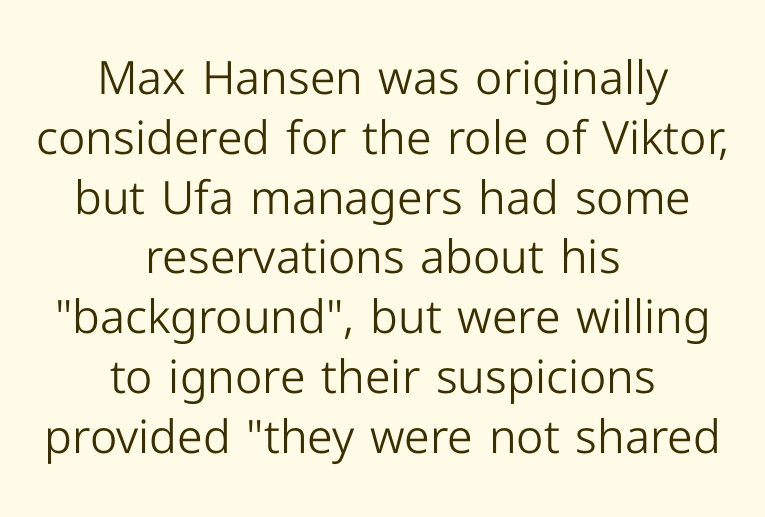
No letter is thick-stroked: the sample isn't bold. These lines stack symmetrically, like a column narrowing and widening about its center. Clear beneath every line of the passage. The face used here is a sans, in the tradition of grotesques and geometrics. The rows are spaced the way most documents space them.
